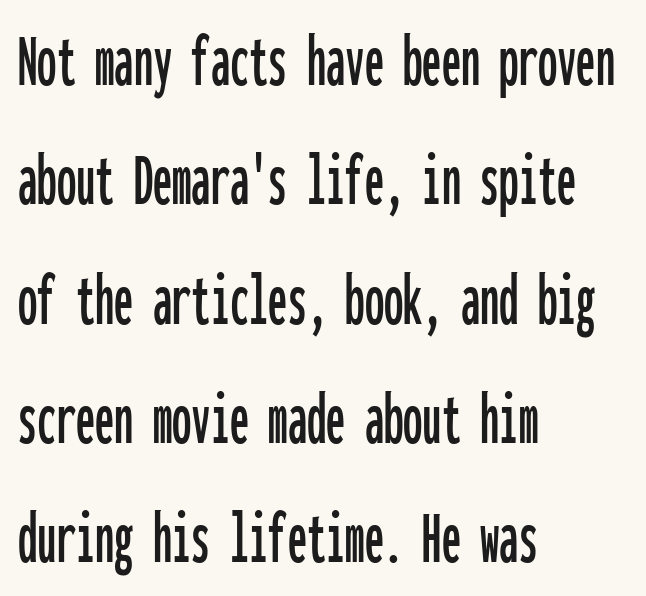
The image shows 77 px condensed sans-serif type, upright, monospaced; set left-aligned, normal line spacing (1.55x), normal letter spacing, not underlined; low stroke contrast and a medium x-height.
